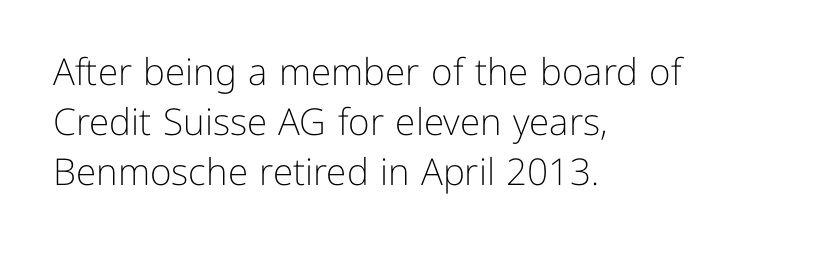
The image shows 37 px light sans-serif type, upright; set left-aligned, normal line spacing (1.35x), normal letter spacing, not underlined; low stroke contrast and a medium x-height.
